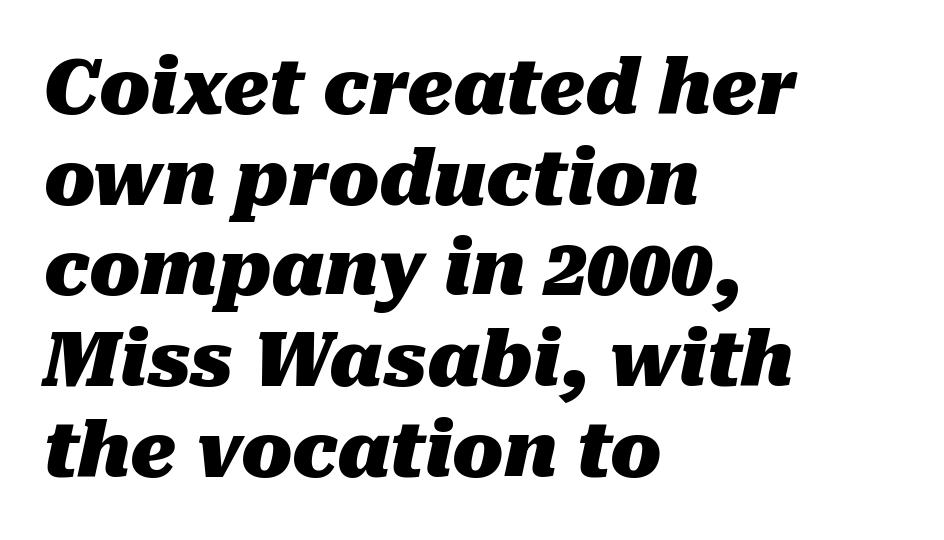
Look at the tracking — it's just the regular setting, nothing added. Would a proofreader flag this as italicized? Yes. Each row of text sits above clean, open space. Proportional: the letters do not fall into vertical columns. The characters look thick and weighty, a clear bold.
